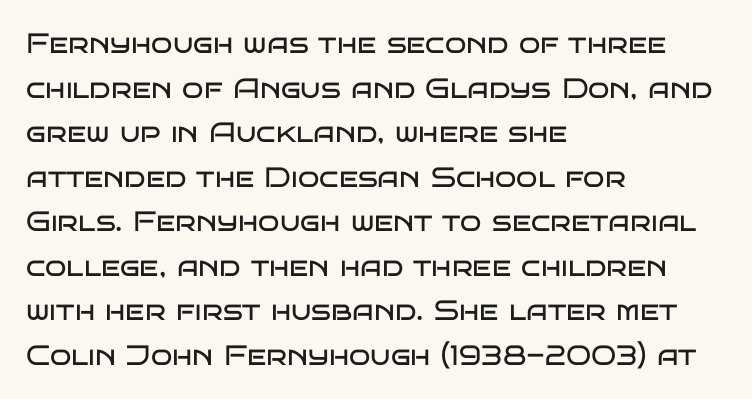
{"serif": "no", "italic": "no", "bold": "no", "weight": "regular", "width": "wide", "stroke_contrast": "low", "x_height": "large", "monospaced": "no", "underline": "no", "align": "left", "line_spacing": "normal", "line_spacing_ratio": 1.59, "letter_spacing": "normal", "letter_spacing_em": 0.0, "glyph_px": 28}
